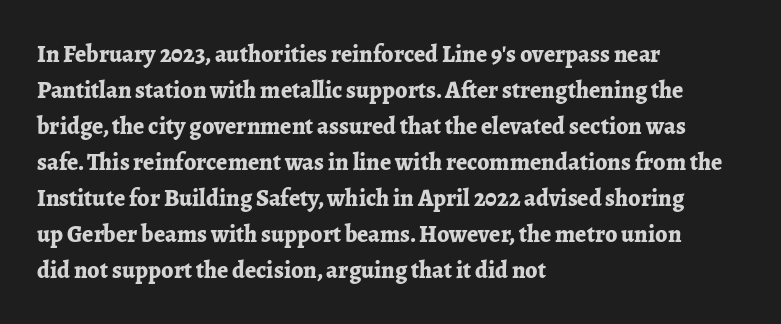
{"italic": "no", "bold": "yes", "underline": "no", "align": "left", "line_spacing": "normal", "line_spacing_ratio": 1.5, "letter_spacing": "normal", "letter_spacing_em": 0.0, "glyph_px": 24}
